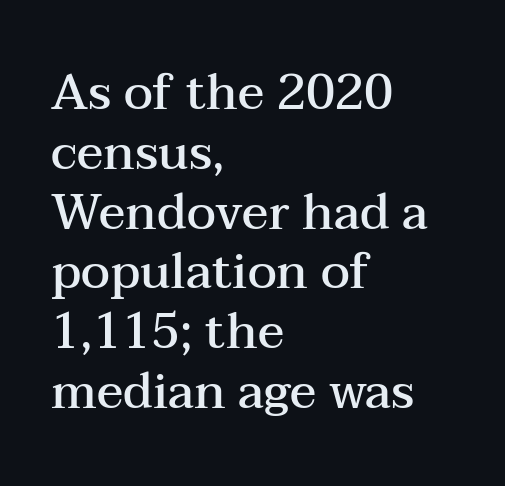
The image shows 49 px semibold, wide serif type, upright; set left-aligned, line spacing 1.22x, normal letter spacing, not underlined; medium stroke contrast and a medium x-height.
